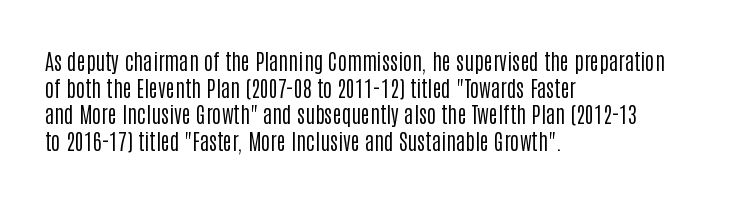
The image shows 22 px text type, upright; set left-aligned, line spacing 1.21x, normal letter spacing, not underlined.
